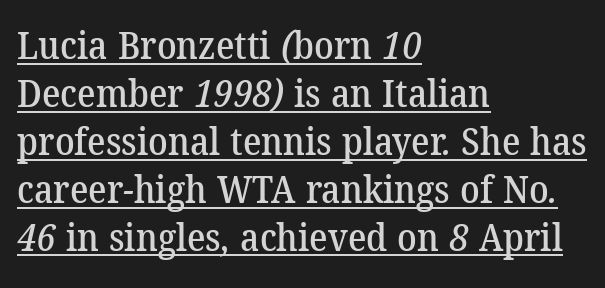
Q: Is the typeface a serif or a sans-serif typeface? A: Serif.
Q: Is the text underlined? A: Yes.
Q: How is the paragraph aligned? A: Left-aligned.
Q: Is the spacing between letters normal or unusually wide? A: Normal.
Q: Width (condensed, normal, or wide)? A: Normal.
Q: Stroke contrast? A: Low.
Q: x-height? A: Medium.
Q: Monospaced? A: No.
